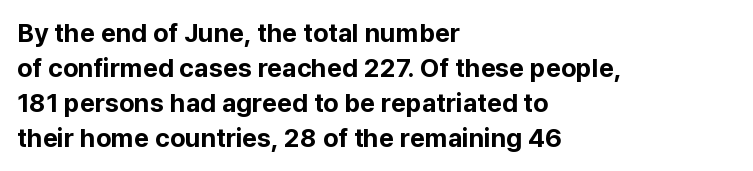
{"italic": "no", "bold": "yes", "underline": "no", "align": "left", "line_spacing": "normal", "line_spacing_ratio": 1.34, "letter_spacing": "normal", "letter_spacing_em": 0.0, "glyph_px": 26}
